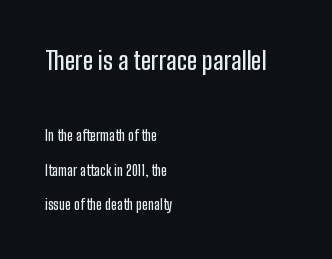
{"italic": "no", "underline": "no", "align": "left", "line_spacing": "loose", "line_spacing_ratio": 2.48, "letter_spacing": "normal", "letter_spacing_em": 0.0, "larger_block": "first", "size_ratio": 1.79, "glyph_px": 25}
